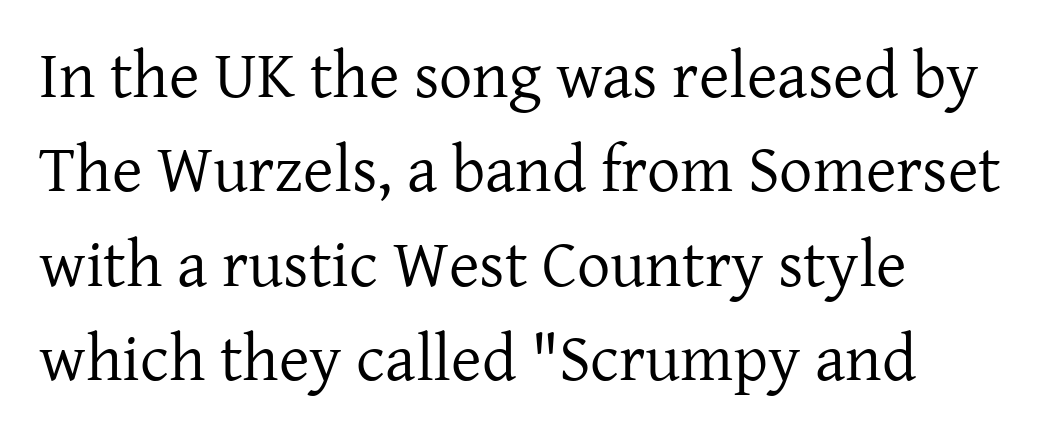
{"serif": "yes", "italic": "no", "bold": "no", "weight": "regular", "width": "normal", "stroke_contrast": "low", "x_height": "medium", "monospaced": "no", "underline": "no", "align": "left", "line_spacing": "normal", "line_spacing_ratio": 1.43, "letter_spacing": "normal", "letter_spacing_em": 0.0, "glyph_px": 66}
